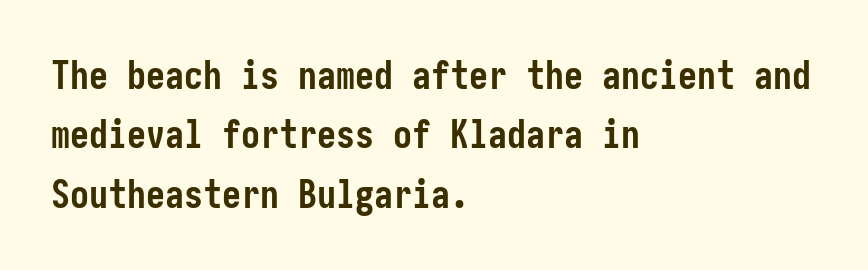
The image shows 38 px semibold, condensed sans-serif type, upright; set left-aligned, normal line spacing (1.56x), normal letter spacing, not underlined; low stroke contrast and a medium x-height.
